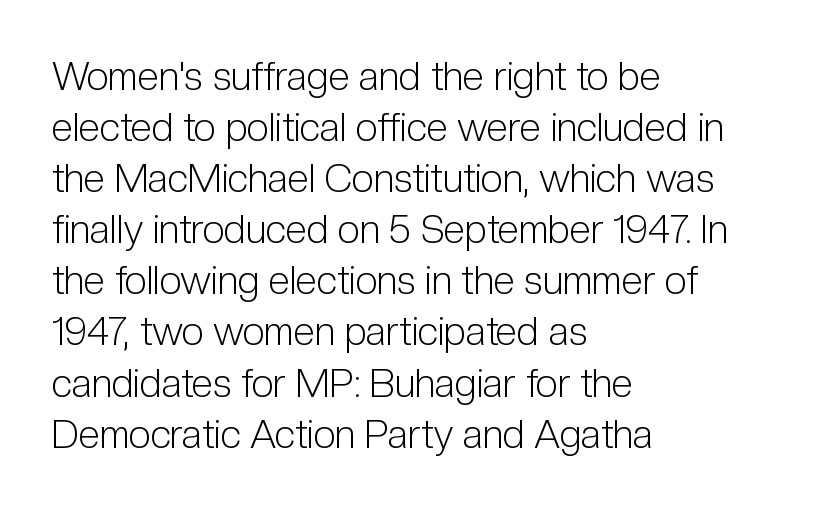
Q: Is the text bold? A: No.
Q: Is the text italic (slanted)? A: No, it is upright.
Q: Is the typeface a serif or a sans-serif typeface? A: Sans-serif.
Q: Is the text underlined? A: No.
Q: How is the paragraph aligned? A: Left-aligned.
Q: Is the spacing between letters normal or unusually wide? A: Normal.
Q: Is the spacing between lines tight, normal or loose? A: Normal.
Q: Width (condensed, normal, or wide)? A: Condensed.
Q: Stroke contrast? A: Low.
Q: x-height? A: Medium.
Q: Monospaced? A: No.
